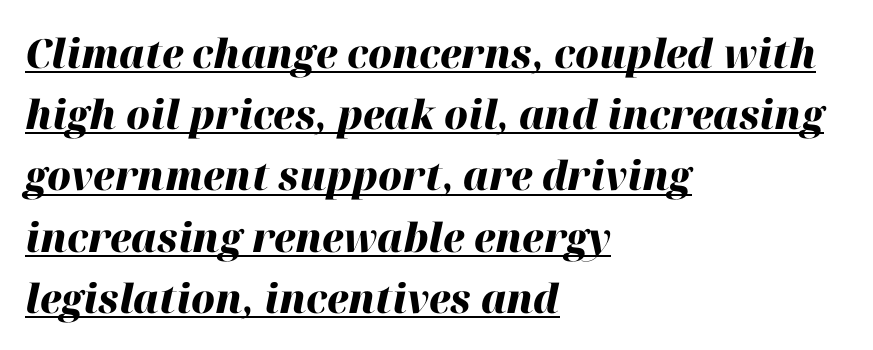
This sample has the flowing, uneven cadence of proportional lettering. Between one letter and the next there's only the usual sliver of space. Normally led — the rows are evenly, conventionally spaced. The passage shown is emphatically bold.
